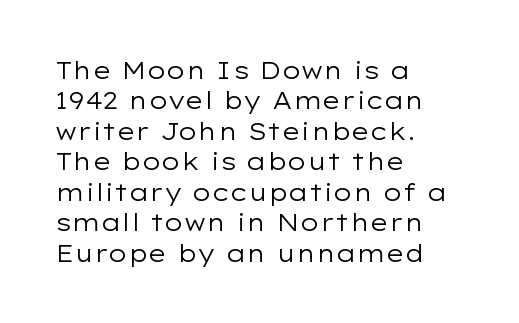
Q: Is the text bold? A: No.
Q: Is the text italic (slanted)? A: No, it is upright.
Q: Is the text underlined? A: No.
Q: How is the paragraph aligned? A: Left-aligned.
Q: Is the spacing between letters normal or unusually wide? A: Normal.
Q: Is the spacing between lines tight, normal or loose? A: Normal.
